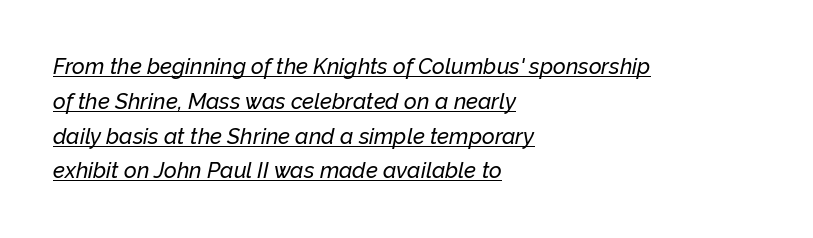
Q: Is the text italic (slanted)? A: Yes, it leans right by about 12 degrees.
Q: Is the text underlined? A: Yes.
Q: How is the paragraph aligned? A: Left-aligned.
Q: Is the spacing between letters normal or unusually wide? A: Normal.
Q: Is the spacing between lines tight, normal or loose? A: Normal.
